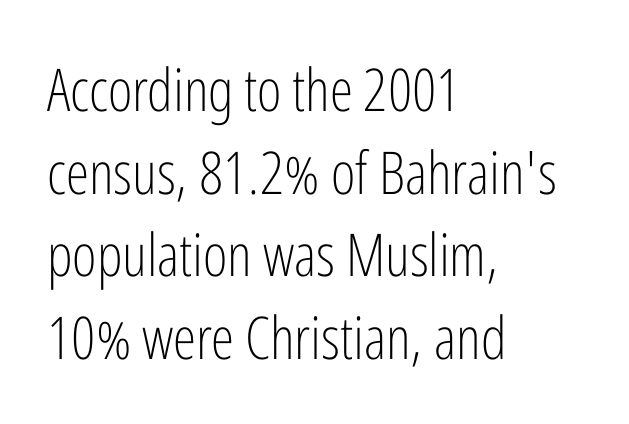
{"serif": "no", "italic": "no", "bold": "no", "weight": "light", "width": "condensed", "stroke_contrast": "low", "x_height": "medium", "monospaced": "no", "underline": "no", "align": "left", "line_spacing": "normal", "line_spacing_ratio": 1.4, "letter_spacing": "normal", "letter_spacing_em": 0.0, "glyph_px": 59}
